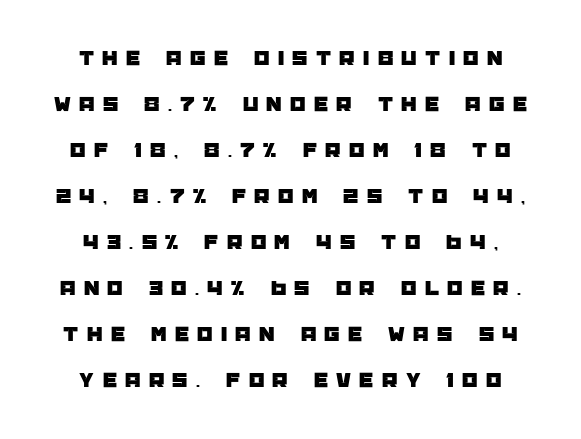
The image shows 22 px text type, upright; set loose line spacing (2.09x), unusually wide letter spacing (+0.38 em), not underlined.
